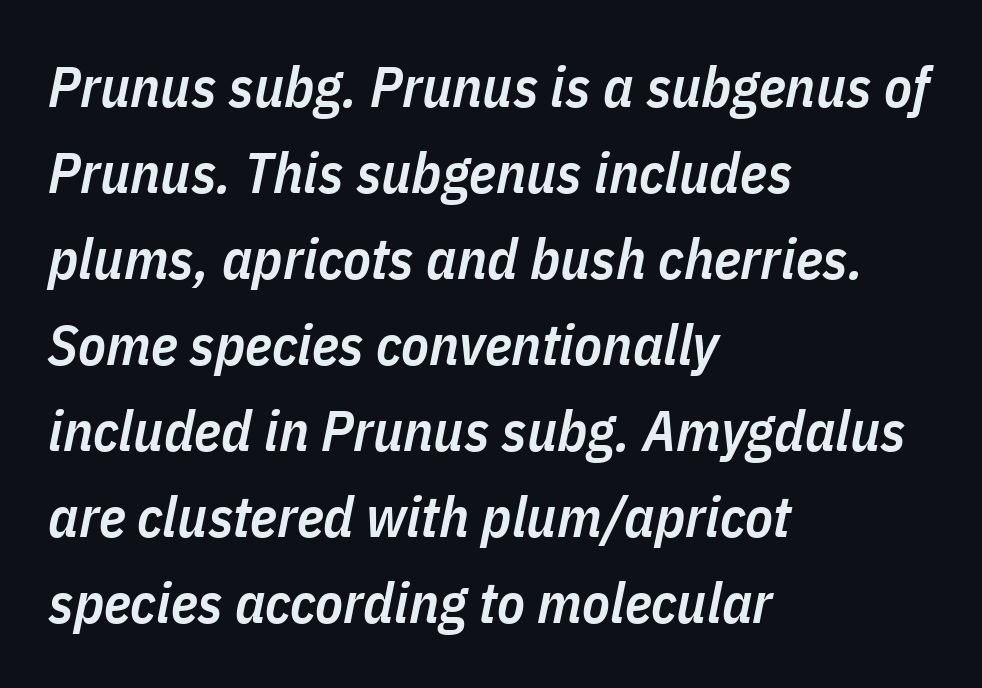
Q: Is the text bold? A: Semi-bold.
Q: Is the text italic (slanted)? A: Yes, it leans right by about 11 degrees.
Q: Is the text underlined? A: No.
Q: How is the paragraph aligned? A: Left-aligned.
Q: Is the spacing between letters normal or unusually wide? A: Normal.
Q: Is the spacing between lines tight, normal or loose? A: Normal.
Q: Width (condensed, normal, or wide)? A: Condensed.
Q: Stroke contrast? A: Low.
Q: x-height? A: Medium.
Q: Monospaced? A: No.
